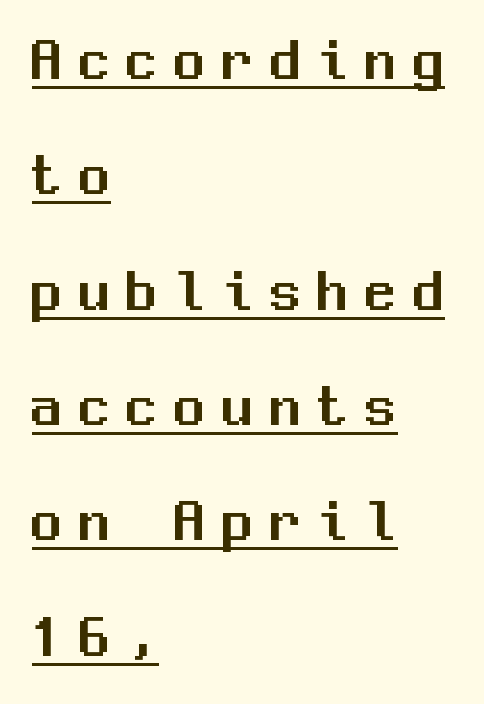
Students, note that the glyphs here are deliberately spaced far apart. To sum up the face: it is a sans, with no serifs. The rag falls on the right side of this text block. The passage shown is underscored from start to finish.
